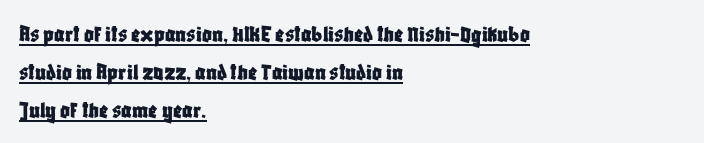
Q: Is the text italic (slanted)? A: No, it is upright.
Q: Is the text underlined? A: Yes.
Q: How is the paragraph aligned? A: Left-aligned.
Q: Is the spacing between letters normal or unusually wide? A: Normal.
Q: Is the spacing between lines tight, normal or loose? A: Normal.
